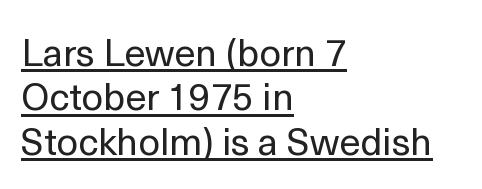
Words appear dense and cohesive because spacing is normal. The words here are underlined. No extra ink here — the face is not bold. Do the characters align in a grid? No, the font is proportional. Classification — sans serif. The rag falls on the right side of this text block.
